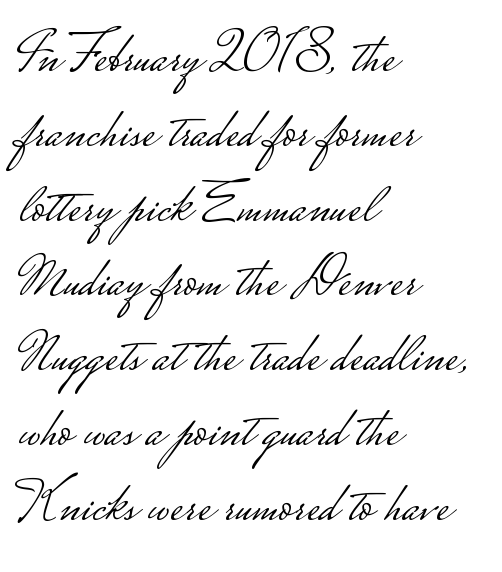
Q: Is the text bold? A: No.
Q: Is the text italic (slanted)? A: Yes.
Q: Is the typeface a serif or a sans-serif typeface? A: Sans-serif.
Q: Is the text underlined? A: No.
Q: How is the paragraph aligned? A: Left-aligned.
Q: Is the spacing between letters normal or unusually wide? A: Normal.
Q: Is the spacing between lines tight, normal or loose? A: Normal.
Q: Width (condensed, normal, or wide)? A: Wide.
Q: Stroke contrast? A: Low.
Q: Monospaced? A: No.
